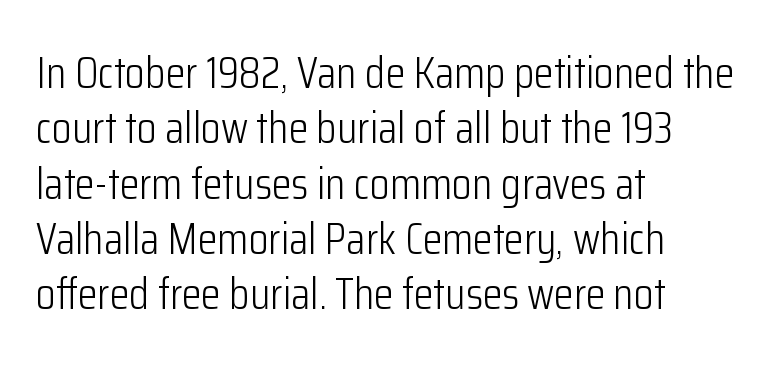
{"serif": "no", "italic": "no", "bold": "no", "weight": "light", "width": "condensed", "stroke_contrast": "low", "x_height": "medium", "monospaced": "no", "underline": "no", "align": "left", "line_spacing_ratio": 1.23, "letter_spacing": "normal", "letter_spacing_em": 0.0, "glyph_px": 45}
